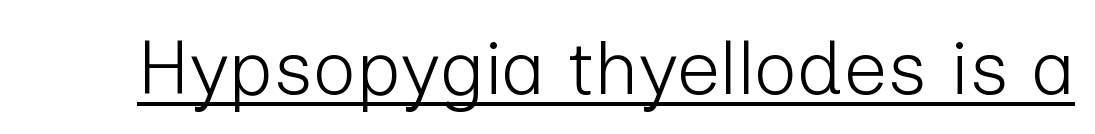
The passage shown is typed in a proportional face where columns would drift. No letter is thick-stroked: the sample isn't bold. This sample uses a sans-serif face. Does the lettering tilt? It doesn't — this is upright. This is underlined copy, the kind a proofreader might mark for attention.
